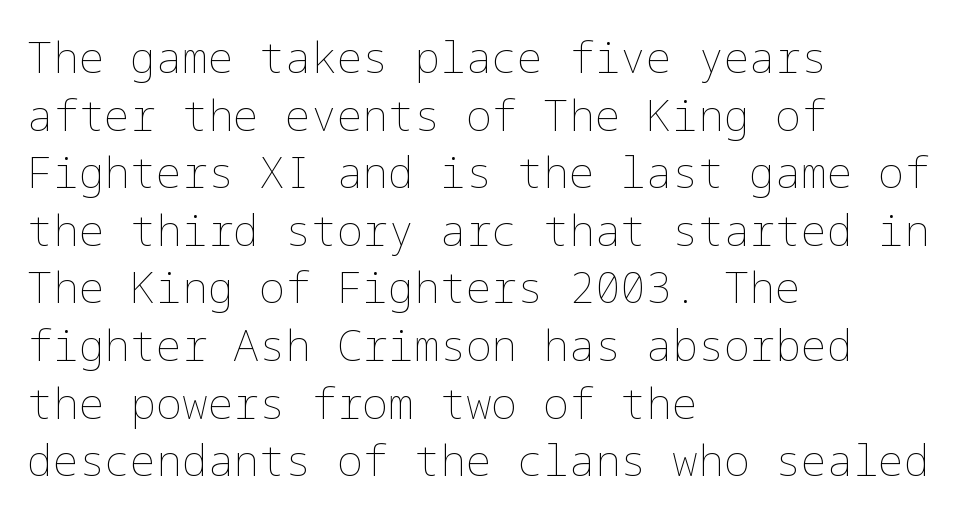
Horizontally, the lines are justified to the leading edge only. These lines sit exactly where default settings would place them. Words appear dense and cohesive because spacing is normal. The gap between lines stays unmarked.
